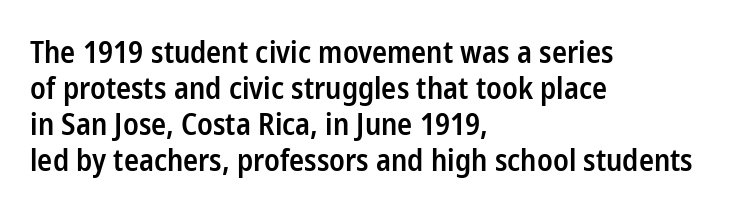
{"serif": "no", "italic": "no", "bold": "semi", "weight": "semibold", "width": "condensed", "stroke_contrast": "low", "x_height": "medium", "monospaced": "no", "underline": "no", "align": "left", "line_spacing_ratio": 1.2, "letter_spacing": "normal", "letter_spacing_em": 0.0, "glyph_px": 30}
